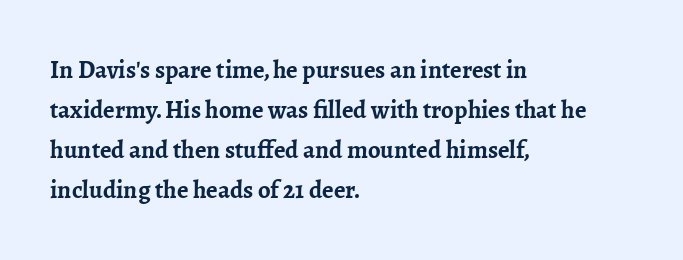
{"italic": "no", "bold": "yes", "underline": "no", "align": "left", "line_spacing": "normal", "line_spacing_ratio": 1.6, "letter_spacing": "normal", "letter_spacing_em": 0.0, "glyph_px": 25}
